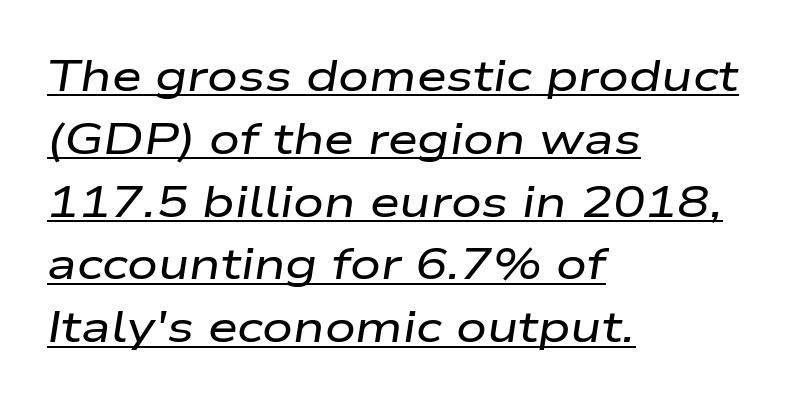
{"italic": "yes", "lean": "right", "slant_degrees": 9, "width": "wide", "stroke_contrast": "low", "x_height": "medium", "monospaced": "no", "underline": "yes", "align": "left", "line_spacing": "normal", "line_spacing_ratio": 1.46, "letter_spacing": "normal", "letter_spacing_em": 0.0, "glyph_px": 43}
